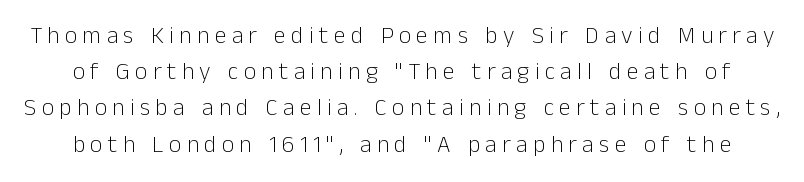
Q: Is the text bold? A: No.
Q: Is the text italic (slanted)? A: No, it is upright.
Q: Is the text underlined? A: No.
Q: Is the spacing between letters normal or unusually wide? A: Unusually wide.
Q: Is the spacing between lines tight, normal or loose? A: Normal.
